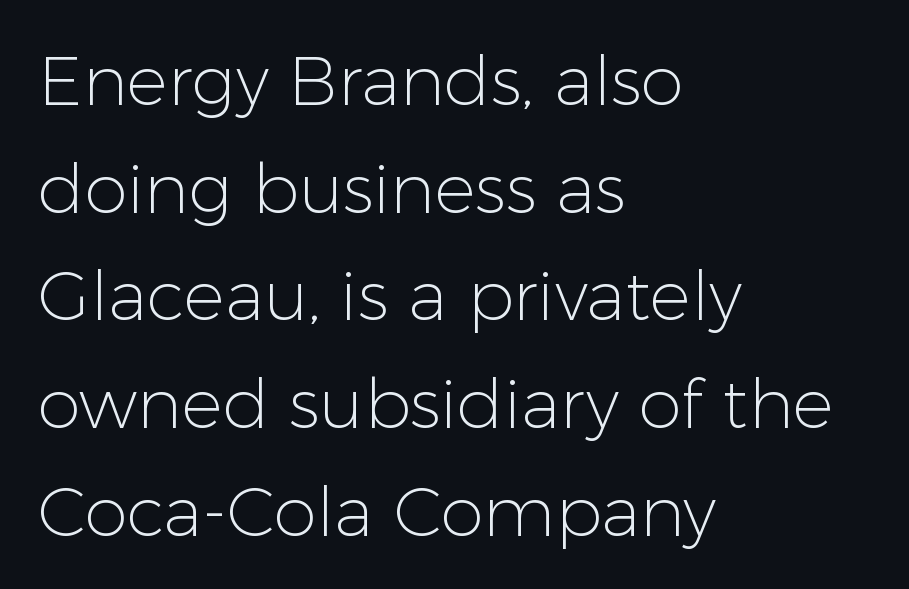
Q: Is the text bold? A: No.
Q: Is the text italic (slanted)? A: No, it is upright.
Q: Is the typeface a serif or a sans-serif typeface? A: Sans-serif.
Q: Is the text underlined? A: No.
Q: How is the paragraph aligned? A: Left-aligned.
Q: Is the spacing between letters normal or unusually wide? A: Normal.
Q: Is the spacing between lines tight, normal or loose? A: Normal.
Q: Width (condensed, normal, or wide)? A: Normal.
Q: Stroke contrast? A: Low.
Q: x-height? A: Medium.
Q: Monospaced? A: No.
